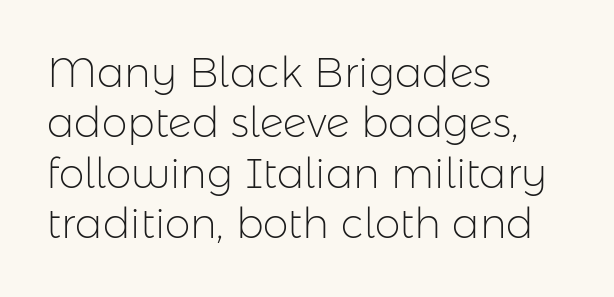
{"serif": "no", "italic": "no", "bold": "no", "weight": "light", "width": "normal", "stroke_contrast": "low", "x_height": "medium", "monospaced": "no", "underline": "no", "align": "left", "line_spacing_ratio": 1.23, "letter_spacing": "normal", "letter_spacing_em": 0.0, "glyph_px": 41}
